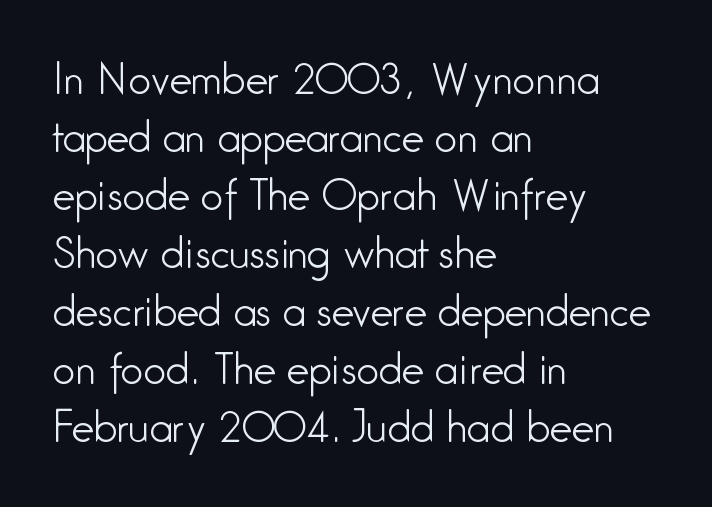
{"serif": "no", "italic": "no", "bold": "no", "weight": "light", "width": "condensed", "stroke_contrast": "low", "x_height": "medium", "monospaced": "no", "underline": "no", "align": "left", "line_spacing": "normal", "line_spacing_ratio": 1.45, "letter_spacing": "normal", "letter_spacing_em": 0.0, "glyph_px": 40}
